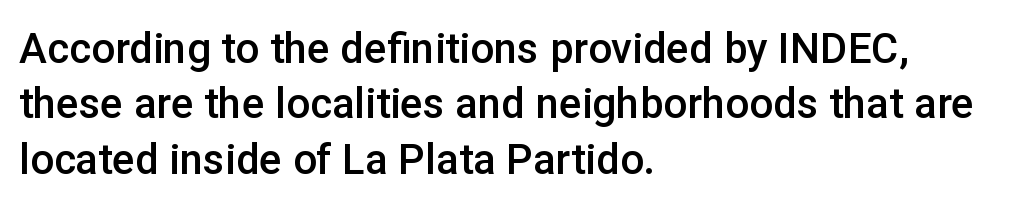
Q: Is the text bold? A: Semi-bold.
Q: Is the text italic (slanted)? A: No, it is upright.
Q: Is the typeface a serif or a sans-serif typeface? A: Sans-serif.
Q: Is the text underlined? A: No.
Q: How is the paragraph aligned? A: Left-aligned.
Q: Is the spacing between letters normal or unusually wide? A: Normal.
Q: Is the spacing between lines tight, normal or loose? A: Normal.
Q: Width (condensed, normal, or wide)? A: Normal.
Q: Stroke contrast? A: Low.
Q: x-height? A: Medium.
Q: Monospaced? A: No.
